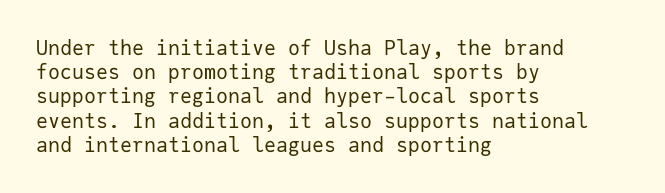
Q: Is the text bold? A: No.
Q: Is the text italic (slanted)? A: No, it is upright.
Q: Is the text underlined? A: No.
Q: How is the paragraph aligned? A: Left-aligned.
Q: Is the spacing between letters normal or unusually wide? A: Normal.
